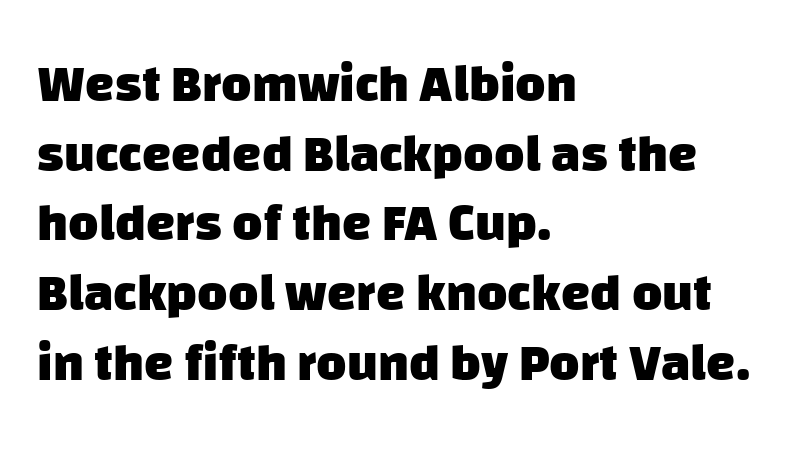
The image shows 52 px heavy sans-serif type; set left-aligned, normal line spacing (1.34x), normal letter spacing, not underlined; low stroke contrast and a large x-height.
